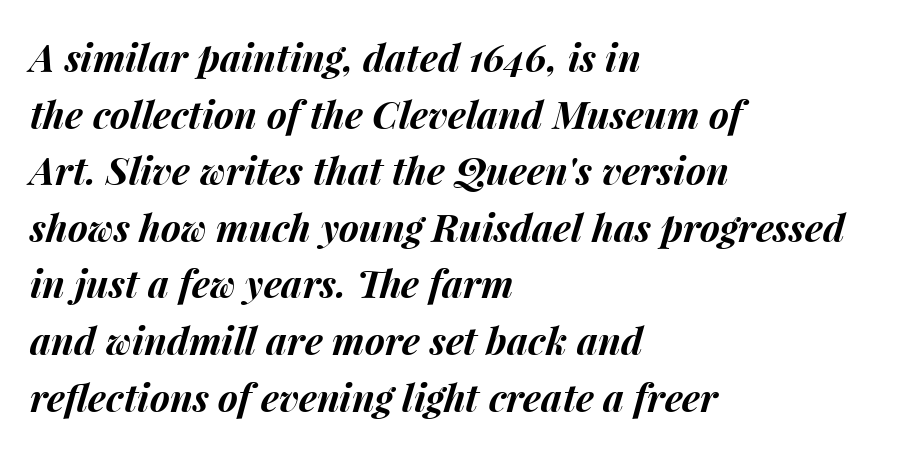
The image shows 38 px bold type, italic (leaning right); set left-aligned, normal line spacing (1.49x), normal letter spacing, not underlined; medium stroke contrast and a medium x-height.
